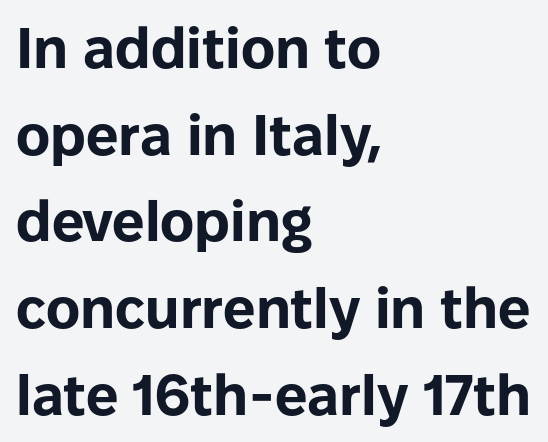
The image shows 57 px bold sans-serif type, upright; set left-aligned, normal line spacing (1.52x), normal letter spacing, not underlined; low stroke contrast and a medium x-height.
